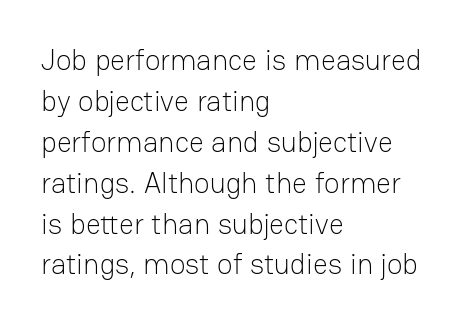
Stroke terminals: plain, sans-serif. The typesetter chose a ragged-right arrangement here. Compared with typical body copy, the letter spacing here is the same. On a weight scale, this lands at 450 or below.
